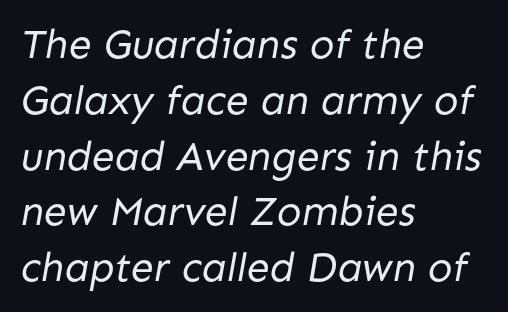
The image shows 41 px regular-weight sans-serif type; set left-aligned, normal line spacing (1.36x), normal letter spacing, not underlined; low stroke contrast and a medium x-height.
